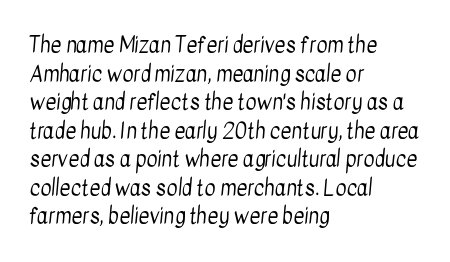
{"bold": "no", "underline": "no", "align": "left", "line_spacing": "normal", "line_spacing_ratio": 1.36, "letter_spacing": "normal", "letter_spacing_em": 0.0, "glyph_px": 21}
